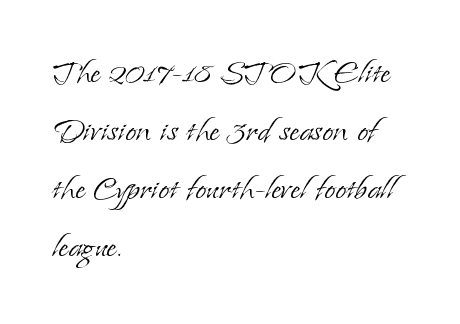
The image shows 40 px light serif type; set left-aligned, normal line spacing (1.45x), normal letter spacing, not underlined; low stroke contrast and a small x-height.
